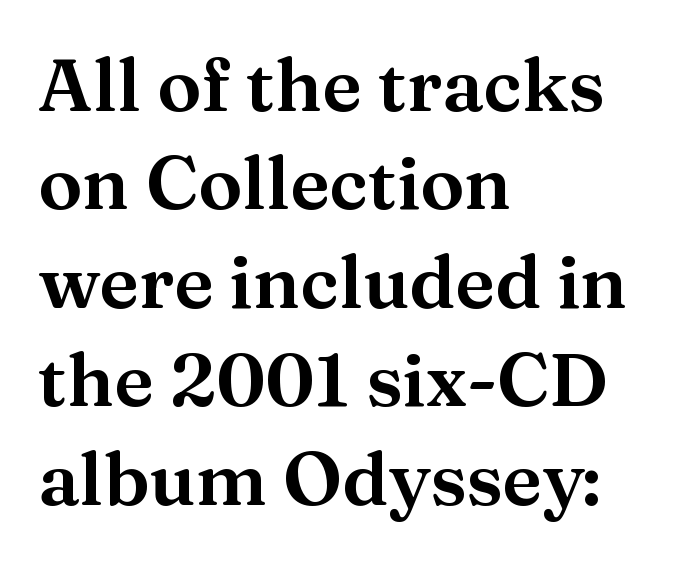
Q: Is the text italic (slanted)? A: No, it is upright.
Q: Is the typeface a serif or a sans-serif typeface? A: Serif.
Q: Is the text underlined? A: No.
Q: How is the paragraph aligned? A: Left-aligned.
Q: Is the spacing between letters normal or unusually wide? A: Normal.
Q: Is the spacing between lines tight, normal or loose? A: Normal.
Q: Width (condensed, normal, or wide)? A: Normal.
Q: Stroke contrast? A: Medium.
Q: x-height? A: Medium.
Q: Monospaced? A: No.
